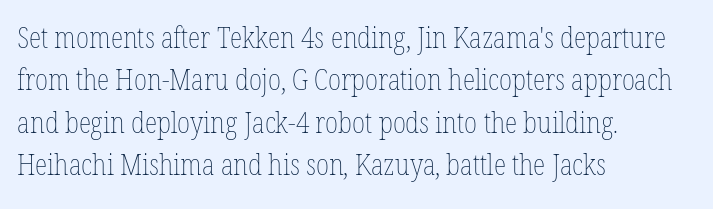
Q: Is the text bold? A: No.
Q: Is the text italic (slanted)? A: No, it is upright.
Q: Is the text underlined? A: No.
Q: How is the paragraph aligned? A: Left-aligned.
Q: Is the spacing between letters normal or unusually wide? A: Normal.
Q: Is the spacing between lines tight, normal or loose? A: Normal.
Q: Width (condensed, normal, or wide)? A: Condensed.
Q: Stroke contrast? A: Low.
Q: x-height? A: Medium.
Q: Monospaced? A: No.
